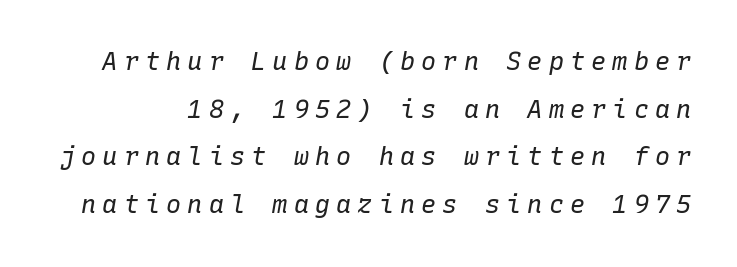
{"italic": "yes", "lean": "right", "slant_degrees": 10, "bold": "no", "underline": "no", "line_spacing": "loose", "line_spacing_ratio": 1.91, "letter_spacing": "wide", "letter_spacing_em": 0.25, "glyph_px": 25}
